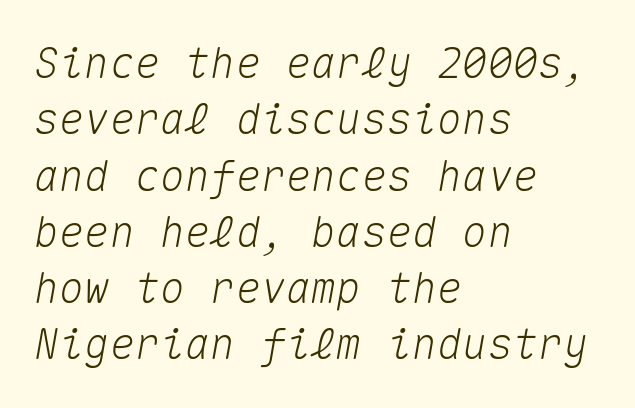
The image shows 42 px text type, italic (leaning right), monospaced; set left-aligned, normal line spacing (1.34x), normal letter spacing, not underlined; medium stroke contrast and a medium x-height.
